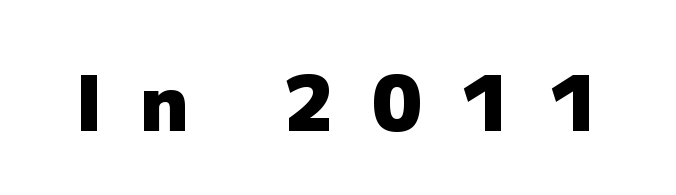
Q: Is the text bold? A: Yes.
Q: Is the text italic (slanted)? A: No, it is upright.
Q: Is the typeface a serif or a sans-serif typeface? A: Sans-serif.
Q: Is the text underlined? A: No.
Q: Is the spacing between letters normal or unusually wide? A: Unusually wide.
Q: Width (condensed, normal, or wide)? A: Normal.
Q: Stroke contrast? A: Low.
Q: x-height? A: Medium.
Q: Monospaced? A: No.
